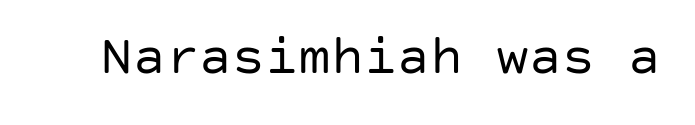
Nobody touched the tracking dial on this one. Heft: none added — not bold. The typeface chosen for these lines omits serifs. Letters rest on an invisible, unmarked baseline.
